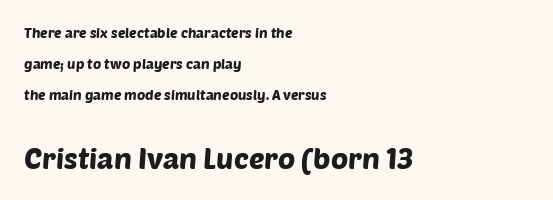
Clear beneath every line of the passage. Each new line begins a long way beneath the previous one. No feet cap the strokes, marking this as sans-serif type. The block sitting lower on the canvas is the one with enlarged characters.
